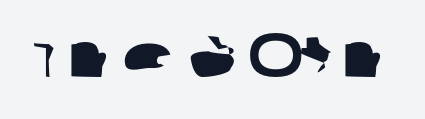
Q: Is the typeface a serif or a sans-serif typeface? A: Sans-serif.
Q: Is the text underlined? A: No.
Q: Is the spacing between letters normal or unusually wide? A: Normal.
Q: Width (condensed, normal, or wide)? A: Wide.
Q: Stroke contrast? A: Low.
Q: x-height? A: Large.
Q: Monospaced? A: No.
